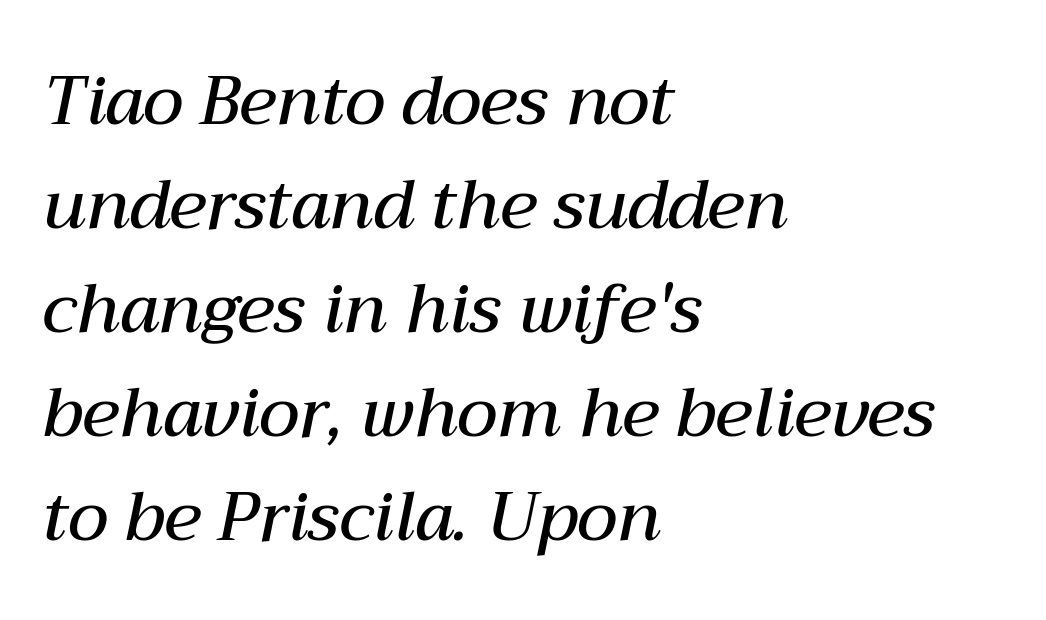
Descenders hang freely into open space. Typesetter's note: demi weight, one step under bold. There's an unmistakable incline to the writing here. Do the characters align in a grid? No, the font is proportional. Casual observation: everything's shoved over to the left. How are the letters spaced? Ordinarily, with no added tracking.
